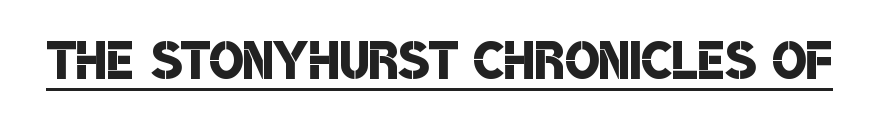
The image shows 72 px semibold, condensed sans-serif type; set normal letter spacing, underlined; low stroke contrast and a large x-height.
